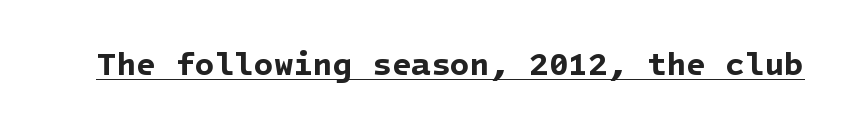
The rendering shows plain stroke endings on the letterforms — a sans-serif design. Compared with an ordinary text face, these strokes are far heavier — a full bold. What decoration does the sample have? An underline. Spacing between characters is what you'd get straight out of the box.
